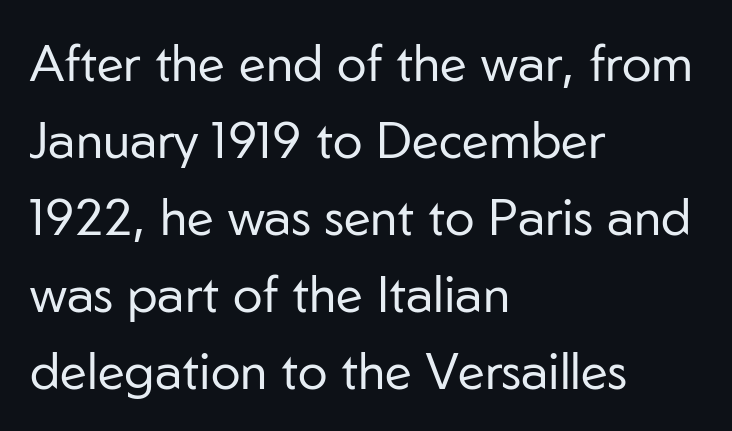
The image shows 50 px regular-weight sans-serif type, upright; set left-aligned, normal line spacing (1.54x), normal letter spacing, not underlined; low stroke contrast and a medium x-height.
